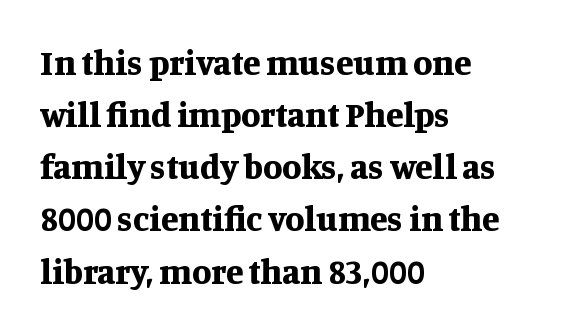
{"serif": "yes", "italic": "no", "bold": "yes", "weight": "bold", "width": "normal", "stroke_contrast": "medium", "x_height": "large", "monospaced": "no", "underline": "no", "align": "left", "line_spacing": "normal", "line_spacing_ratio": 1.49, "letter_spacing": "normal", "letter_spacing_em": 0.0, "glyph_px": 35}
